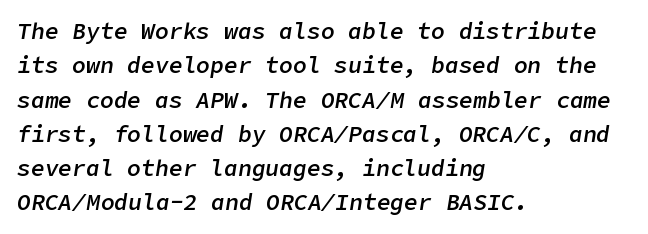
{"italic": "yes", "lean": "right", "slant_degrees": 9, "bold": "semi", "underline": "no", "align": "left", "line_spacing": "normal", "line_spacing_ratio": 1.49, "letter_spacing": "normal", "letter_spacing_em": 0.0, "glyph_px": 23}
